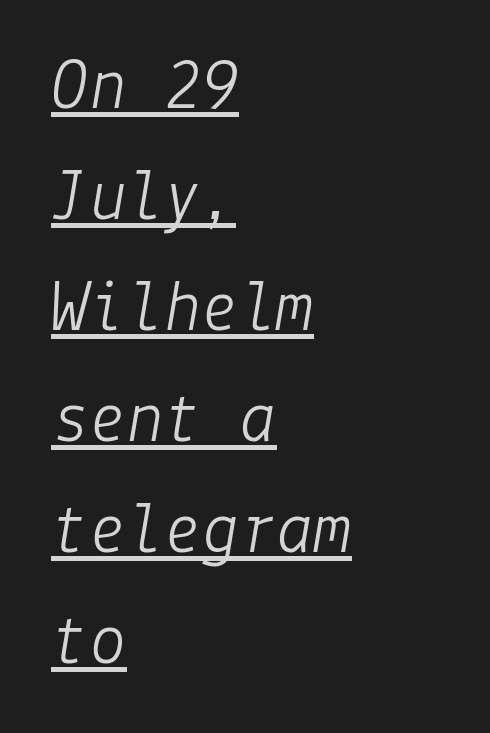
{"italic": "yes", "lean": "right", "slant_degrees": 9, "bold": "no", "weight": "light", "width": "normal", "stroke_contrast": "low", "x_height": "medium", "underline": "yes", "align": "left", "line_spacing": "normal", "line_spacing_ratio": 1.48, "letter_spacing": "normal", "letter_spacing_em": 0.0, "glyph_px": 75}
